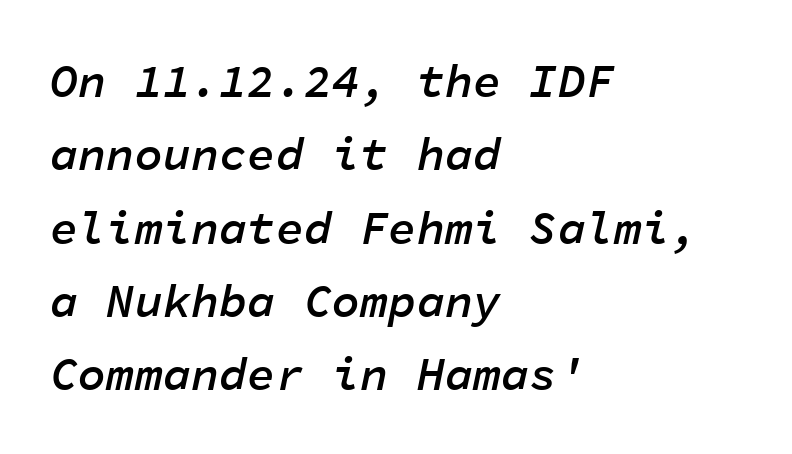
Between one letter and the next there's only the usual sliver of space. Leading matches the norm, producing a regular column. Line starts are locked; line ends wander. This sample has the even, mechanical cadence of fixed-width lettering. Yep, that's italic — everything's leaning. The glyphs are unaccompanied by any horizontal stroke below them.
